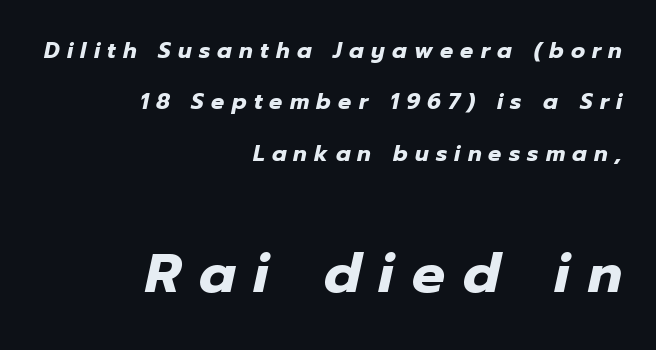
Character widths vary here, with narrow letters taking less room than wide ones. Rows of type keep a wide berth in the vertical direction. The face used here has a pronounced slope to its letters. You get the small type first, then a jump to larger type.
